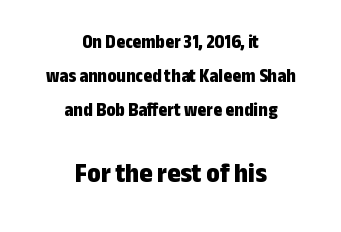
Nobody touched the tracking dial on this one. Whoever set this made the second block the dominant, larger element. Style check: upright. Character widths vary here, with narrow letters taking less room than wide ones.
